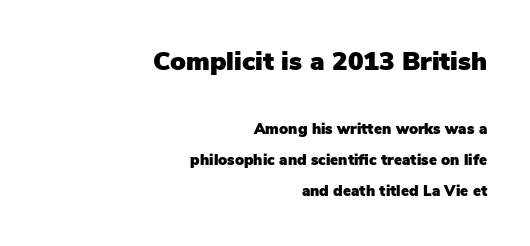
Caption: standard tracking, unaltered. Layout note: lines flush right. Size hierarchy here favors the leading block over the trailing one. These lines were composed using upright roman letters.
